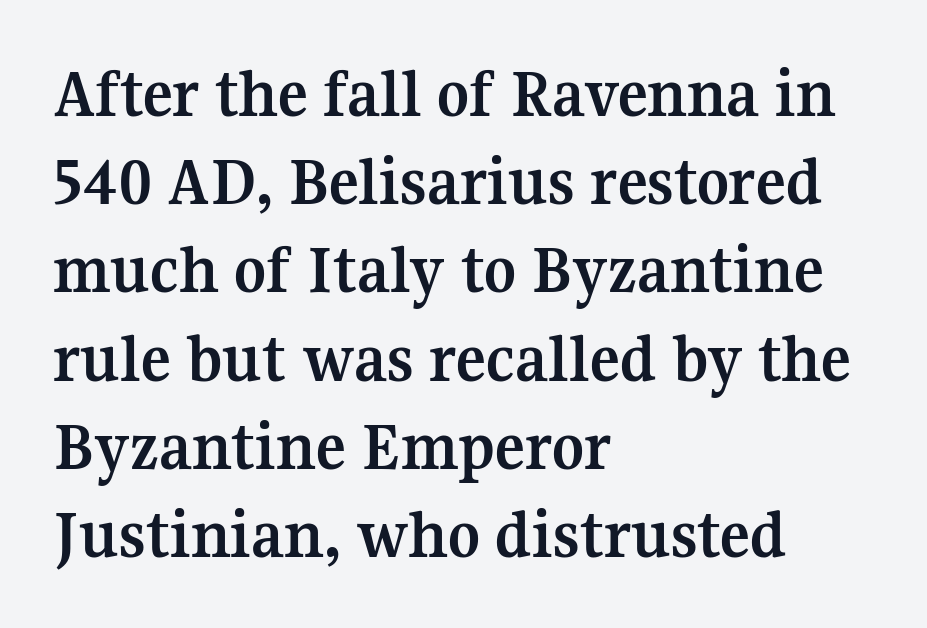
{"serif": "yes", "italic": "no", "bold": "yes", "weight": "semibold", "width": "normal", "stroke_contrast": "medium", "x_height": "medium", "monospaced": "no", "underline": "no", "align": "left", "line_spacing": "normal", "line_spacing_ratio": 1.26, "letter_spacing": "normal", "letter_spacing_em": 0.0, "glyph_px": 70}
